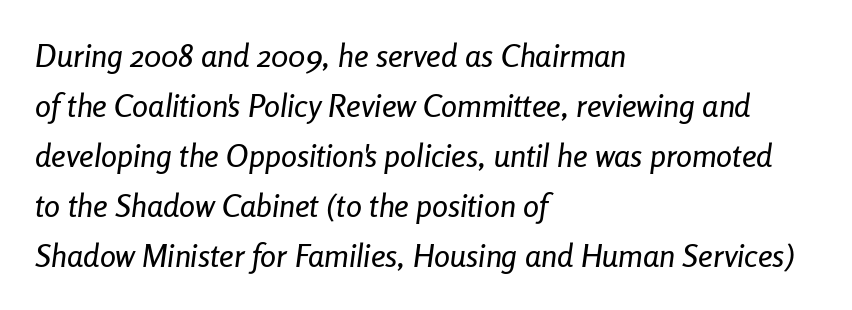
Q: Is the text italic (slanted)? A: Yes, it leans right by about 8 degrees.
Q: Is the text underlined? A: No.
Q: How is the paragraph aligned? A: Left-aligned.
Q: Is the spacing between letters normal or unusually wide? A: Normal.
Q: Is the spacing between lines tight, normal or loose? A: Normal.
Q: Width (condensed, normal, or wide)? A: Condensed.
Q: Stroke contrast? A: Low.
Q: x-height? A: Medium.
Q: Monospaced? A: No.
